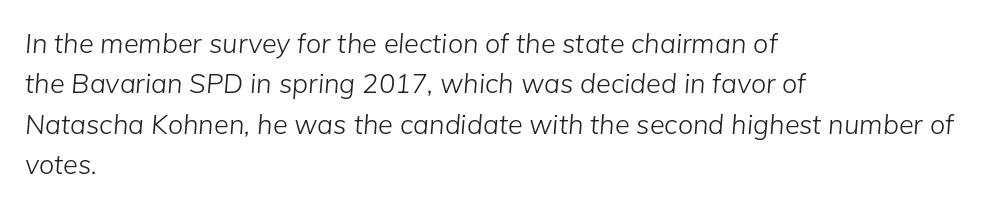
{"italic": "yes", "lean": "right", "slant_degrees": 5, "bold": "no", "underline": "no", "align": "left", "line_spacing": "normal", "line_spacing_ratio": 1.5, "letter_spacing": "normal", "letter_spacing_em": 0.0, "glyph_px": 27}
